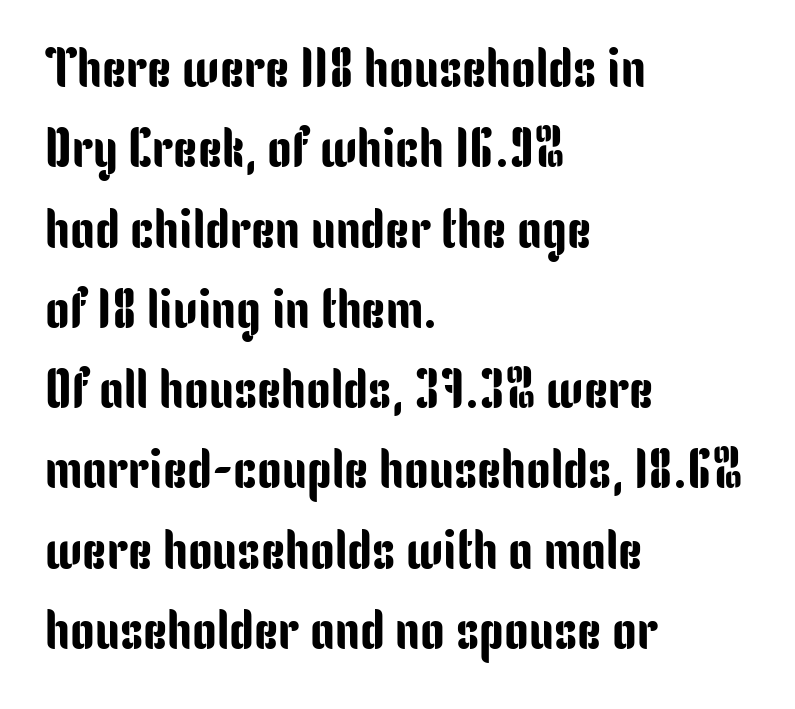
The letters advance in unequal steps, a hallmark of proportional type. The specimen omits any rule beneath the text block's lines. Honestly, the row spacing looks completely unremarkable. Letterform terminals end flat and unadorned throughout the passage.
